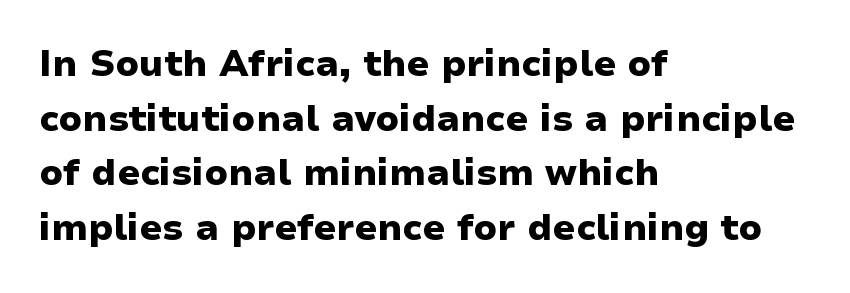
Caption: standard tracking, unaltered. These words are printed bold, with thick strokes throughout. These lines are rendered in a variable-pitch font. These lines stack with their left ends in a neat column. Only glyphs here, with clear space below each row. The leading is moderate, giving the passage an even texture.
